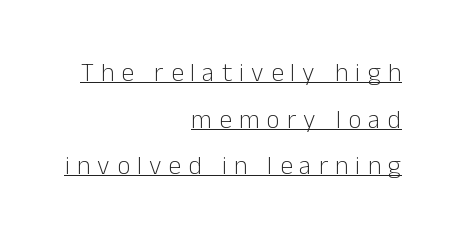
{"italic": "no", "bold": "no", "underline": "yes", "align": "right", "line_spacing_ratio": 1.79, "letter_spacing": "wide", "letter_spacing_em": 0.27, "glyph_px": 26}
